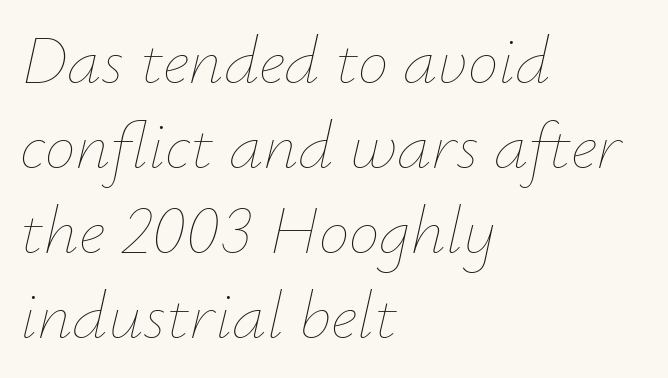
{"italic": "yes", "lean": "right", "slant_degrees": 12, "bold": "no", "weight": "thin", "width": "normal", "stroke_contrast": "low", "x_height": "small", "monospaced": "no", "underline": "no", "align": "left", "line_spacing_ratio": 1.23, "letter_spacing": "normal", "letter_spacing_em": 0.0, "glyph_px": 69}
